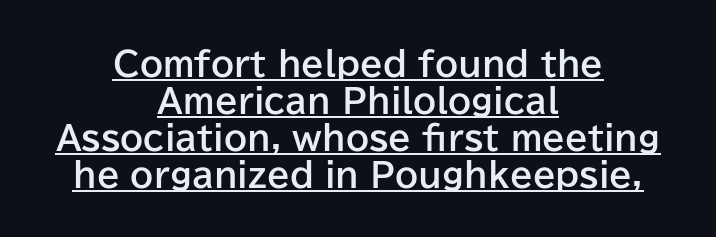
{"serif": "no", "italic": "no", "bold": "yes", "weight": "bold", "width": "normal", "stroke_contrast": "low", "x_height": "medium", "monospaced": "no", "underline": "yes", "align": "center", "line_spacing": "tight", "line_spacing_ratio": 1.12, "letter_spacing": "normal", "letter_spacing_em": 0.0, "glyph_px": 33}
